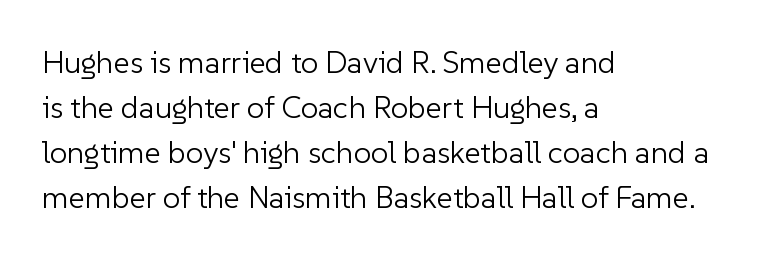
Q: Is the text bold? A: No.
Q: Is the text italic (slanted)? A: No, it is upright.
Q: Is the typeface a serif or a sans-serif typeface? A: Sans-serif.
Q: Is the text underlined? A: No.
Q: How is the paragraph aligned? A: Left-aligned.
Q: Is the spacing between letters normal or unusually wide? A: Normal.
Q: Is the spacing between lines tight, normal or loose? A: Normal.
Q: Width (condensed, normal, or wide)? A: Normal.
Q: Stroke contrast? A: Low.
Q: x-height? A: Medium.
Q: Monospaced? A: No.
